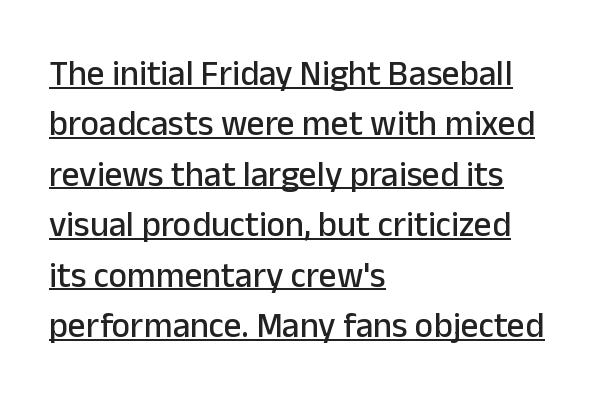
Think of a printed novel: that variable character pitch is what you see here. Look at the tracking — it's just the regular setting, nothing added. This block has exactly the height ordinary leading produces. The typeface chosen for these lines omits serifs. The specimen reads as upright at a glance. In designer terms, the underline attribute is active on this setting.
